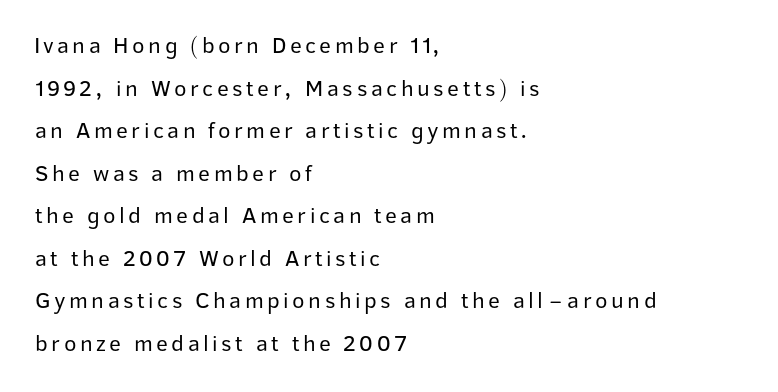
The image shows 23 px text type, upright; set left-aligned, line spacing 1.85x, not underlined.
